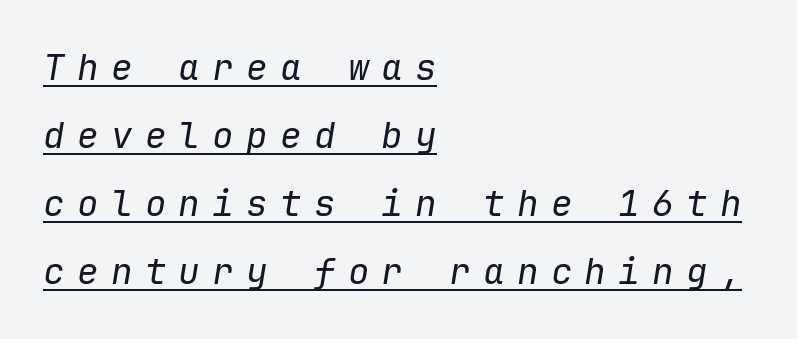
{"italic": "yes", "lean": "right", "slant_degrees": 9, "bold": "no", "weight": "regular", "width": "normal", "stroke_contrast": "low", "x_height": "medium", "monospaced": "yes", "underline": "yes", "align": "left", "line_spacing_ratio": 1.89, "letter_spacing": "wide", "letter_spacing_em": 0.34, "glyph_px": 36}
